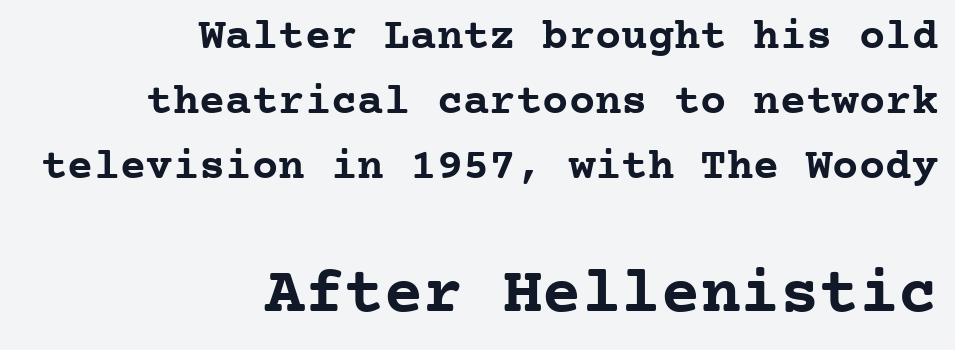
Does the lettering tilt? It doesn't — this is upright. Where is the straight margin? On the right. Larger block? The one below; the one above is distinctly smaller. The gaps between neighbouring characters are ordinary and unremarkable. This sample has the even, mechanical cadence of fixed-width lettering. The space beneath each line is pristine and unruled.
